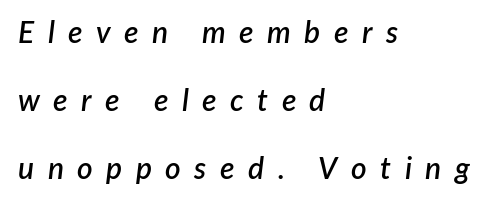
The text block is weighted toward the left margin, trailing off unevenly rightward. As a designer I'd log this as weight 600, semibold. Italic: yes, the glyphs are oblique. No word sits above an underline.
